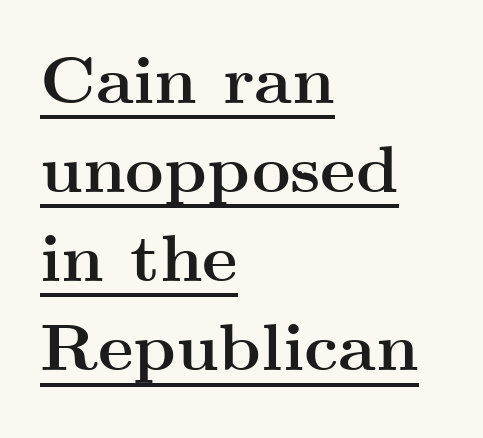
Looks like regular typesetting: each glyph gets only the width it needs. Typeset ragged right — the left edge is the straight one. Tall strokes in this sample are plumb rather than angled. Note: serifs present on the glyphs. Evenly set lines give the paragraph a standard silhouette. How are the letters spaced? Ordinarily, with no added tracking.
